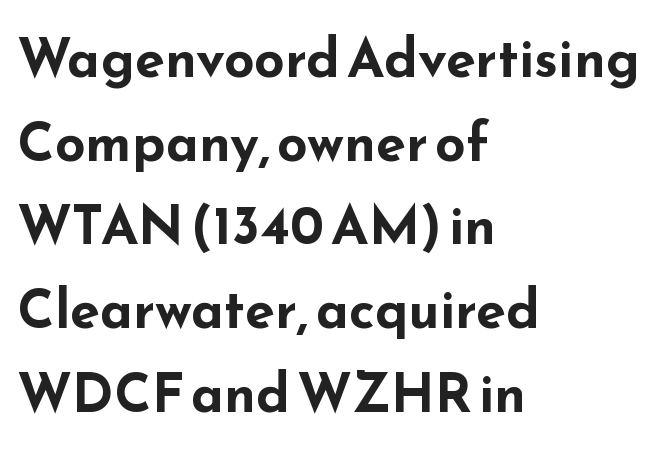
{"serif": "no", "italic": "no", "bold": "yes", "weight": "bold", "width": "wide", "stroke_contrast": "low", "x_height": "small", "monospaced": "no", "underline": "no", "align": "left", "line_spacing": "normal", "line_spacing_ratio": 1.55, "letter_spacing": "normal", "letter_spacing_em": 0.0, "glyph_px": 54}
